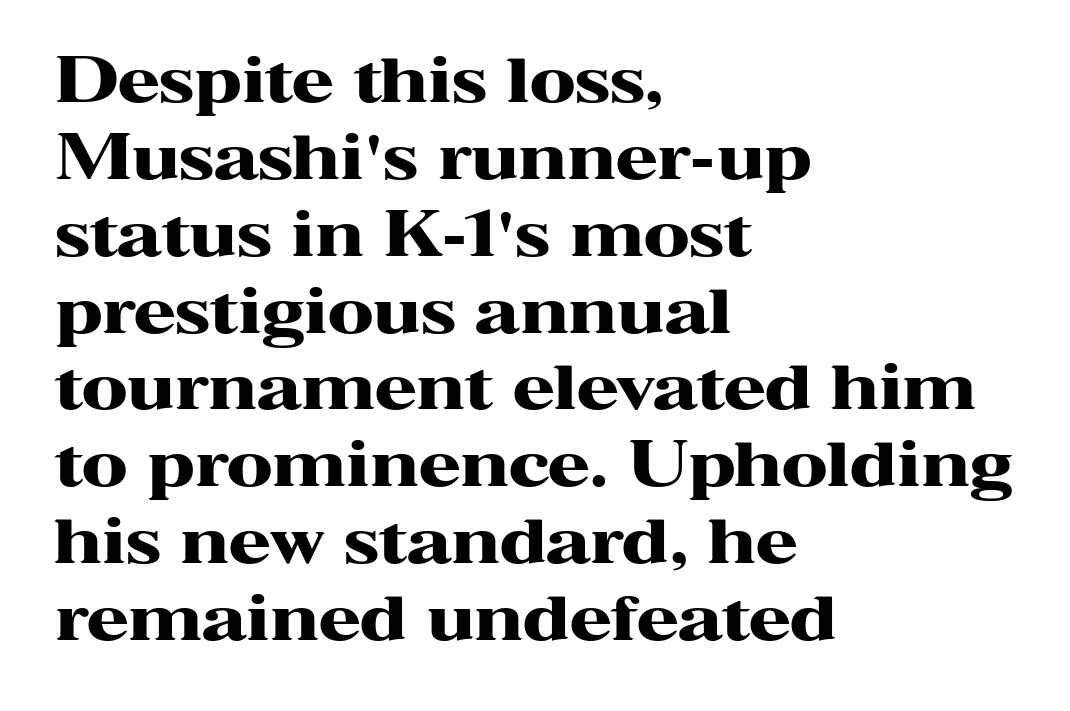
Q: Is the text bold? A: Yes.
Q: Is the text italic (slanted)? A: No, it is upright.
Q: Is the typeface a serif or a sans-serif typeface? A: Serif.
Q: Is the text underlined? A: No.
Q: How is the paragraph aligned? A: Left-aligned.
Q: Is the spacing between letters normal or unusually wide? A: Normal.
Q: Is the spacing between lines tight, normal or loose? A: Normal.
Q: Width (condensed, normal, or wide)? A: Wide.
Q: Stroke contrast? A: High.
Q: x-height? A: Medium.
Q: Monospaced? A: No.
